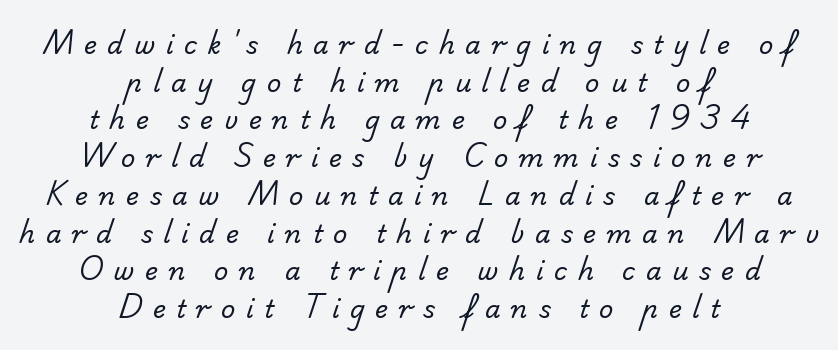
The image shows 25 px text type; set centered, normal line spacing (1.51x), unusually wide letter spacing (+0.42 em), not underlined.
